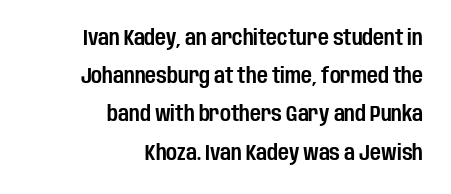
{"italic": "no", "underline": "no", "align": "right", "line_spacing_ratio": 1.82, "letter_spacing": "normal", "letter_spacing_em": 0.0, "glyph_px": 21}
